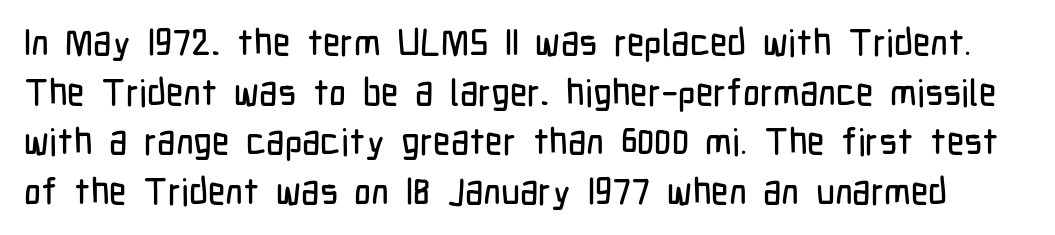
The image shows 37 px condensed sans-serif type, upright; set normal line spacing (1.34x), normal letter spacing, not underlined; low stroke contrast and a medium x-height.
